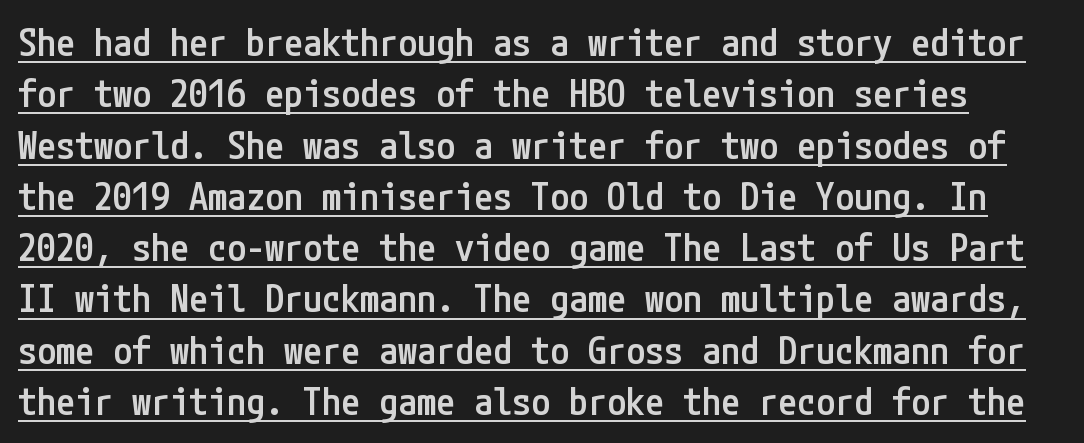
Horizontal bands of white between lines are of average thickness. Words appear dense and cohesive because spacing is normal. Are there feet on the stems? There aren't — it's a sans. Characters remain perfectly vertical along every line. Students, observe the line beneath the letters — that is underlining.
